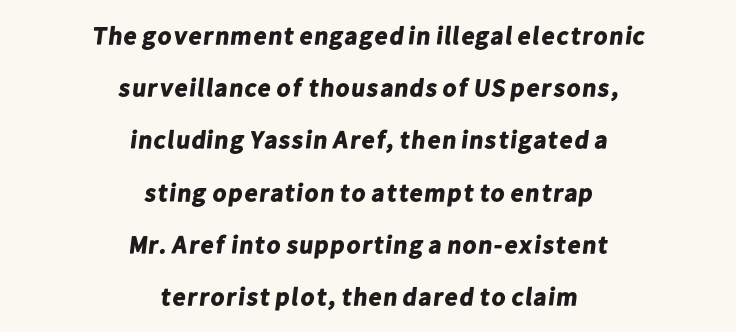
Q: Is the text bold? A: Yes.
Q: Is the text underlined? A: No.
Q: How is the paragraph aligned? A: Centered.
Q: Is the spacing between letters normal or unusually wide? A: Normal.
Q: Is the spacing between lines tight, normal or loose? A: Loose.
